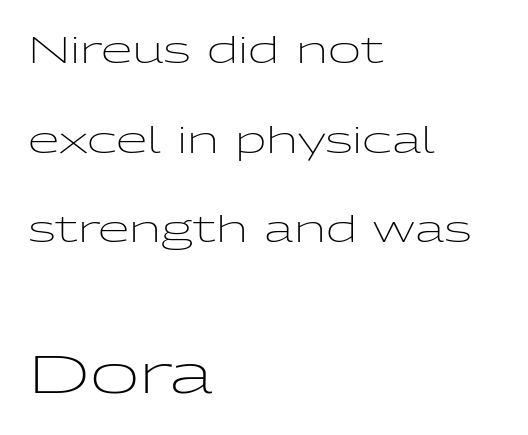
{"serif": "no", "italic": "no", "bold": "no", "weight": "light", "width": "wide", "stroke_contrast": "low", "x_height": "medium", "monospaced": "no", "underline": "no", "align": "left", "line_spacing": "loose", "line_spacing_ratio": 2.49, "letter_spacing": "normal", "letter_spacing_em": 0.0, "larger_block": "second", "size_ratio": 1.5, "glyph_px": 54}
